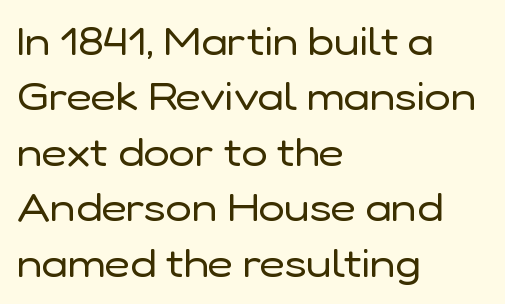
The image shows 39 px regular-weight sans-serif type, upright; set left-aligned, normal line spacing (1.42x), normal letter spacing, not underlined; low stroke contrast and a medium x-height.
